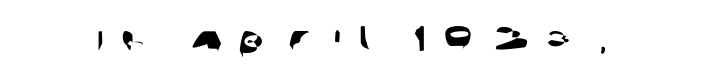
Q: Is the typeface a serif or a sans-serif typeface? A: Sans-serif.
Q: Is the text underlined? A: No.
Q: Is the spacing between letters normal or unusually wide? A: Unusually wide.
Q: Width (condensed, normal, or wide)? A: Wide.
Q: Stroke contrast? A: Low.
Q: x-height? A: Large.
Q: Monospaced? A: No.
